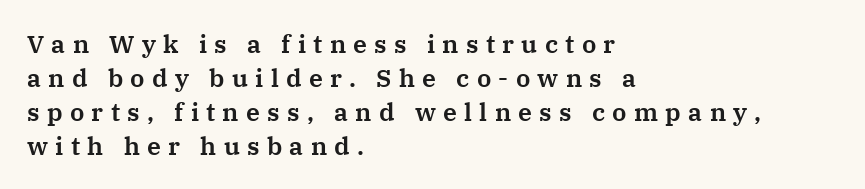
The image shows 25 px text type, upright; set left-aligned, normal line spacing (1.36x), unusually wide letter spacing (+0.29 em), not underlined.
